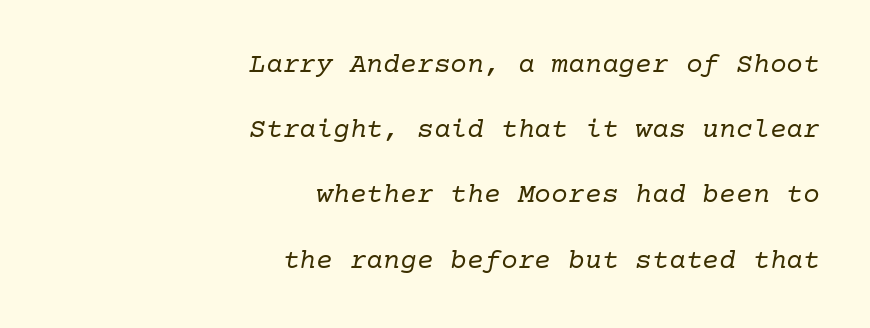
{"serif": "yes", "italic": "yes", "lean": "right", "slant_degrees": 10, "bold": "no", "weight": "regular", "width": "normal", "stroke_contrast": "low", "x_height": "medium", "underline": "no", "align": "right", "line_spacing": "loose", "line_spacing_ratio": 2.33, "letter_spacing": "normal", "letter_spacing_em": 0.0, "glyph_px": 28}
